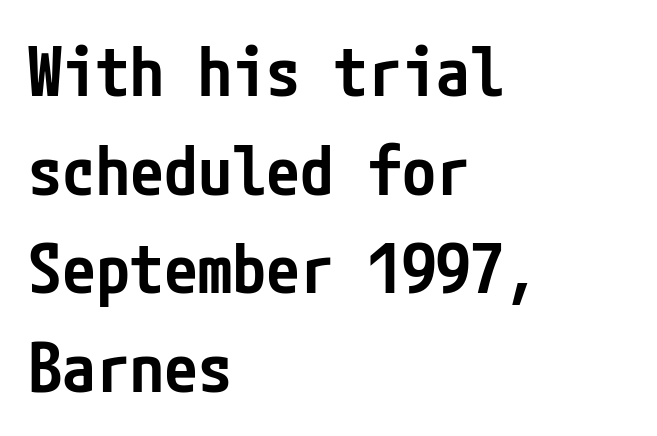
The image shows 68 px semibold, condensed sans-serif type, upright; set left-aligned, normal line spacing (1.45x), normal letter spacing, not underlined; low stroke contrast and a medium x-height.
